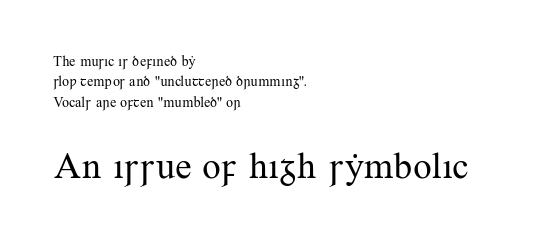
Q: Is the text bold? A: No.
Q: Is the text italic (slanted)? A: No, it is upright.
Q: Is the typeface a serif or a sans-serif typeface? A: Serif.
Q: Is the text underlined? A: No.
Q: How is the paragraph aligned? A: Left-aligned.
Q: Is the spacing between letters normal or unusually wide? A: Normal.
Q: Is the spacing between lines tight, normal or loose? A: Normal.
Q: Which block of text is set in a larger size, the first (top) or the second (bottom)? A: The second (bottom) one.
Q: Width (condensed, normal, or wide)? A: Normal.
Q: Stroke contrast? A: Medium.
Q: x-height? A: Small.
Q: Monospaced? A: No.
